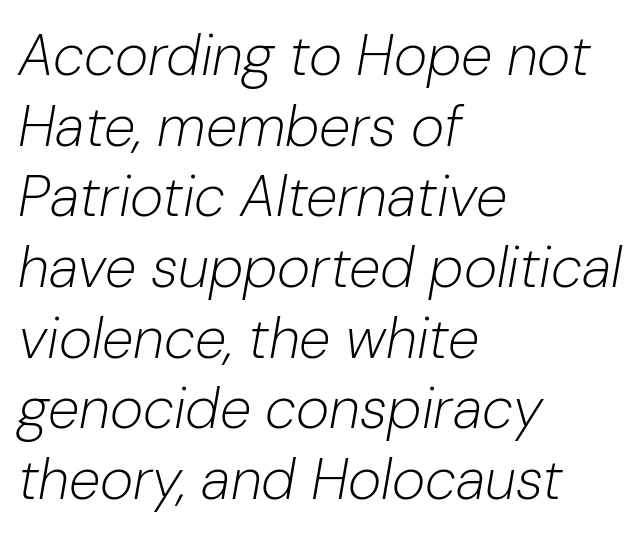
This rendering features lettering with no underline. Compared with typical body copy, the letter spacing here is the same. This reads as an unemphasized weight, regular at the heaviest. The passage shown leans; its letterforms are oblique.
